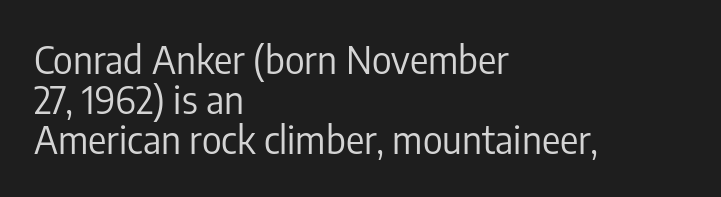
{"serif": "no", "italic": "no", "bold": "no", "weight": "regular", "width": "condensed", "stroke_contrast": "low", "x_height": "medium", "monospaced": "no", "underline": "no", "align": "left", "line_spacing": "tight", "line_spacing_ratio": 1.05, "letter_spacing": "normal", "letter_spacing_em": 0.0, "glyph_px": 38}
